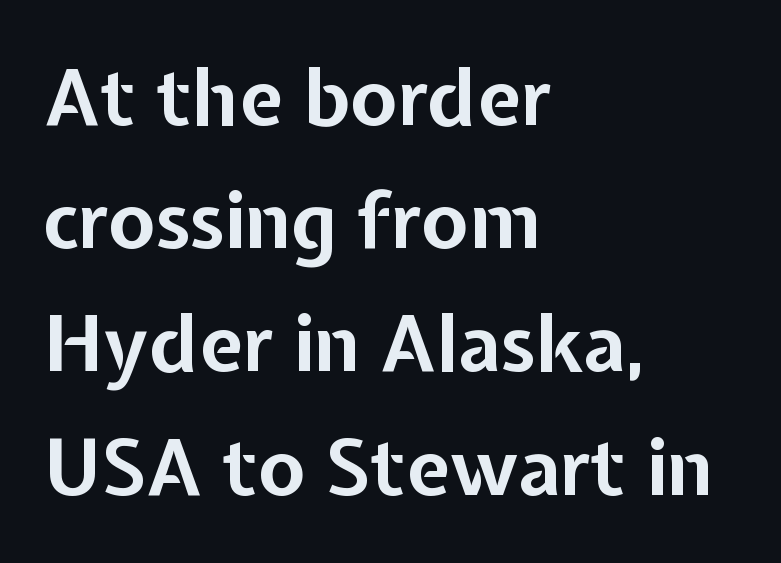
The image shows 78 px bold sans-serif type, upright; set left-aligned, normal line spacing (1.58x), normal letter spacing, not underlined; low stroke contrast and a medium x-height.
